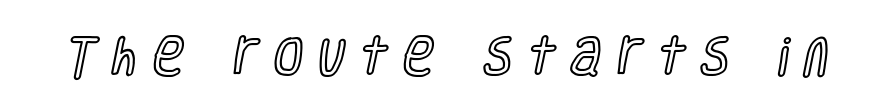
The image shows 42 px condensed type; set unusually wide letter spacing (+0.37 em), not underlined; a large x-height.
